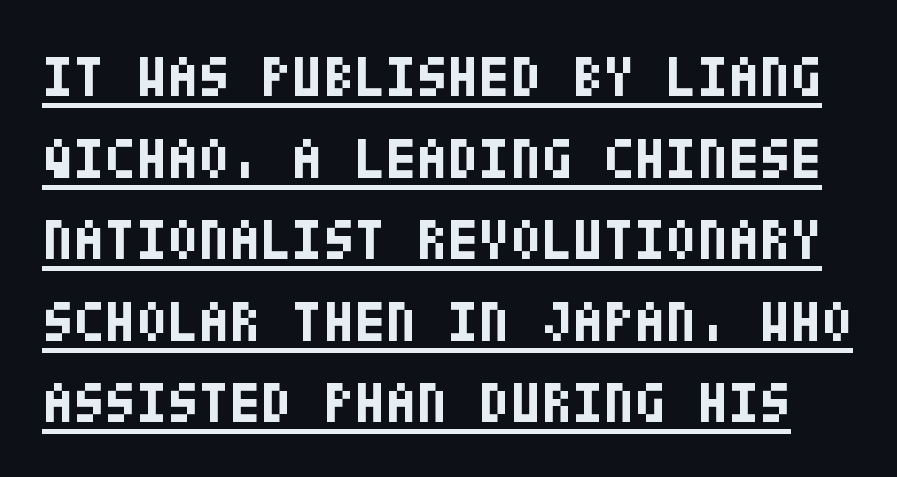
The image shows 57 px bold, condensed sans-serif type, upright; set normal line spacing (1.43x), normal letter spacing, underlined; low stroke contrast and a large x-height.
